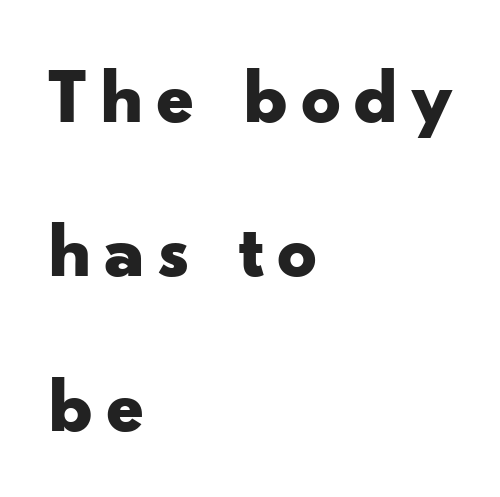
{"serif": "no", "italic": "no", "bold": "yes", "weight": "bold", "width": "wide", "stroke_contrast": "low", "x_height": "small", "monospaced": "no", "underline": "no", "align": "left", "line_spacing": "loose", "line_spacing_ratio": 1.98, "glyph_px": 78}
